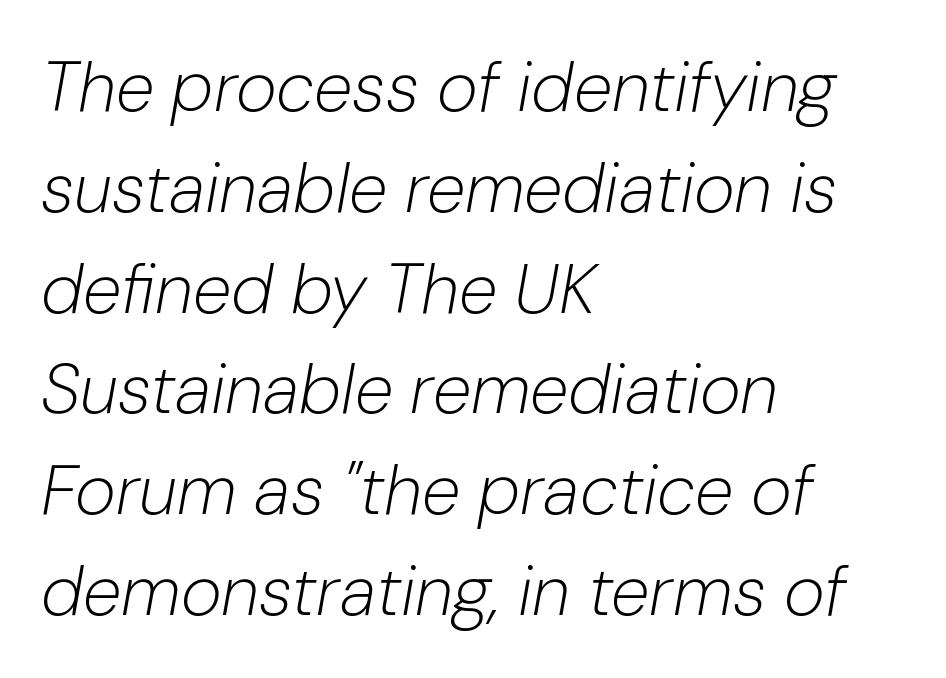
The face used here has a pronounced slope to its letters. The foot of each line stays bare and open. In CSS terms this would be text-align: left. A typesetter would call this zero additional tracking. Stems and bowls with no extra thickness — not bold. These lines are rendered in a variable-pitch font.
